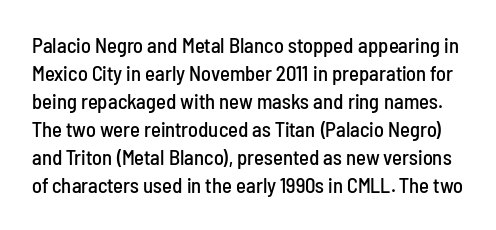
The image shows 21 px text type, upright; set normal line spacing (1.33x), normal letter spacing, not underlined.
